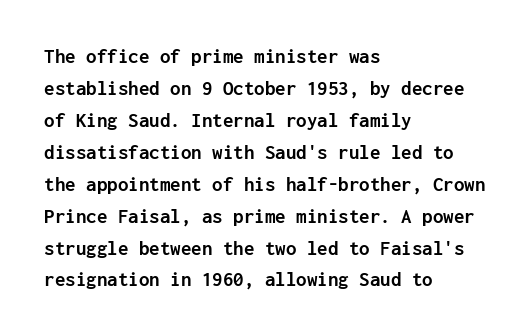
{"italic": "no", "bold": "yes", "underline": "no", "align": "left", "line_spacing": "normal", "line_spacing_ratio": 1.52, "letter_spacing": "normal", "letter_spacing_em": 0.0, "glyph_px": 21}
